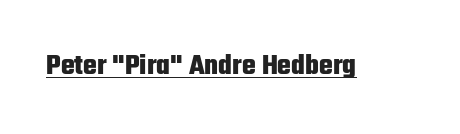
{"serif": "no", "italic": "no", "bold": "yes", "weight": "heavy", "width": "condensed", "stroke_contrast": "low", "x_height": "medium", "monospaced": "no", "underline": "yes", "letter_spacing": "normal", "letter_spacing_em": 0.0, "glyph_px": 29}
